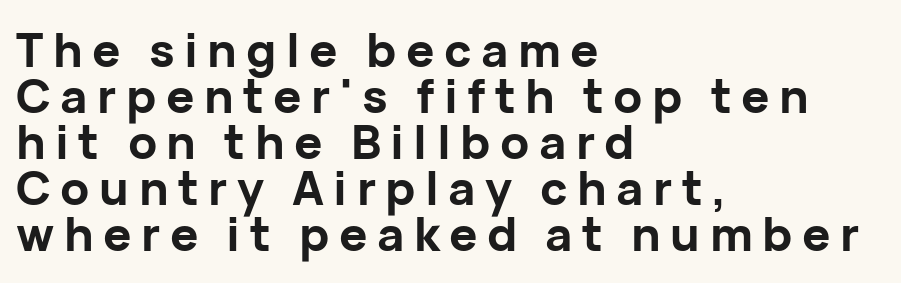
The letters advance in unequal steps, a hallmark of proportional type. Horizontal bands of white between lines are thin slivers. Short and long lines alike share a common starting point at left. The glyphs in this specimen are sans serif.
